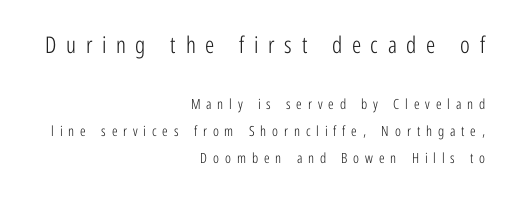
{"italic": "no", "bold": "no", "underline": "no", "align": "right", "line_spacing": "loose", "line_spacing_ratio": 1.94, "letter_spacing": "wide", "letter_spacing_em": 0.42, "larger_block": "first", "size_ratio": 1.64, "glyph_px": 23}
